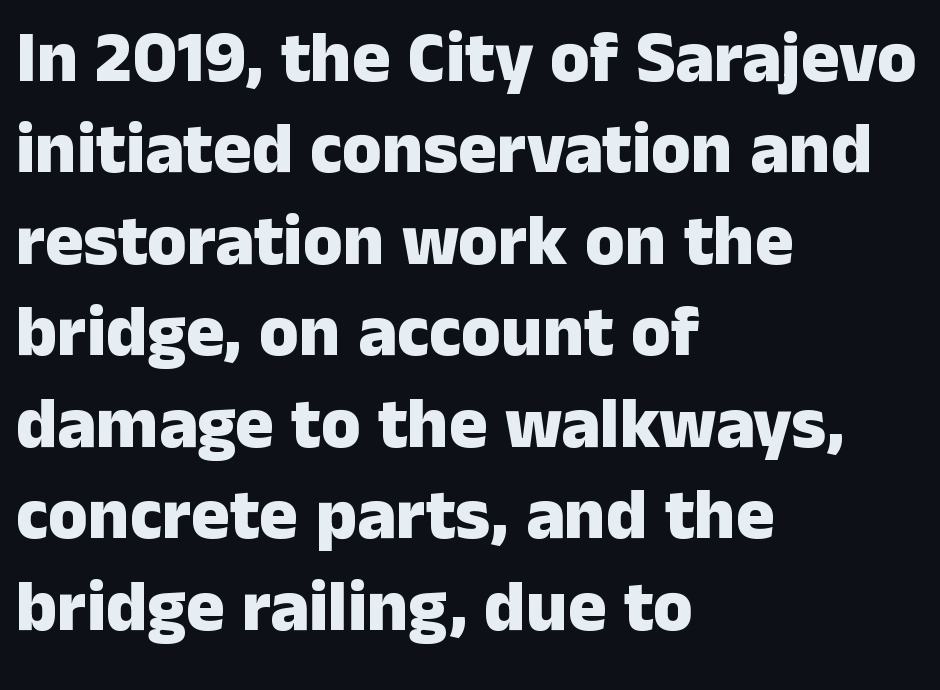
Q: Is the text bold? A: Yes.
Q: Is the text italic (slanted)? A: No, it is upright.
Q: Is the typeface a serif or a sans-serif typeface? A: Sans-serif.
Q: Is the text underlined? A: No.
Q: How is the paragraph aligned? A: Left-aligned.
Q: Is the spacing between letters normal or unusually wide? A: Normal.
Q: Is the spacing between lines tight, normal or loose? A: Normal.
Q: Width (condensed, normal, or wide)? A: Normal.
Q: Stroke contrast? A: Low.
Q: x-height? A: Medium.
Q: Monospaced? A: No.
